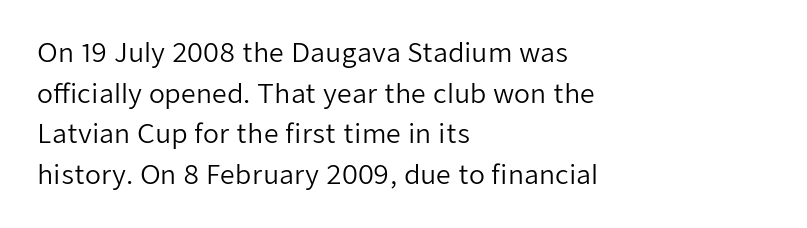
The image shows 26 px text type, upright; set left-aligned, normal line spacing (1.56x), normal letter spacing, not underlined.
